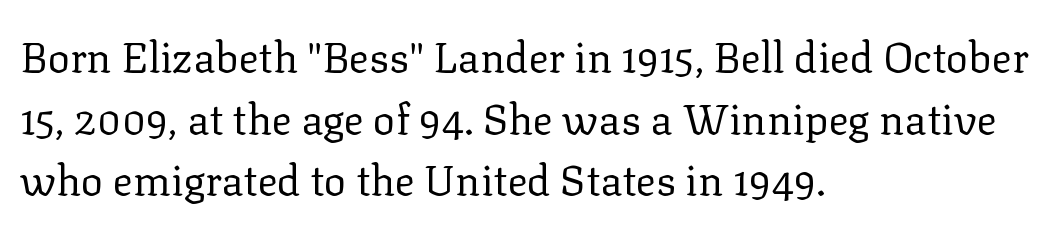
{"serif": "yes", "italic": "no", "bold": "no", "weight": "regular", "width": "normal", "stroke_contrast": "low", "x_height": "medium", "monospaced": "no", "underline": "no", "align": "left", "line_spacing": "normal", "line_spacing_ratio": 1.47, "letter_spacing": "normal", "letter_spacing_em": 0.0, "glyph_px": 42}
